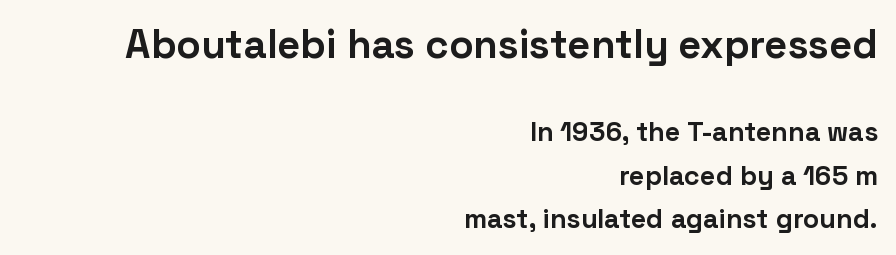
The image shows 40 px bold sans-serif type, upright; set right-aligned, normal line spacing (1.61x), normal letter spacing, not underlined; the first (top) block is 1.48x larger; low stroke contrast and a medium x-height.
